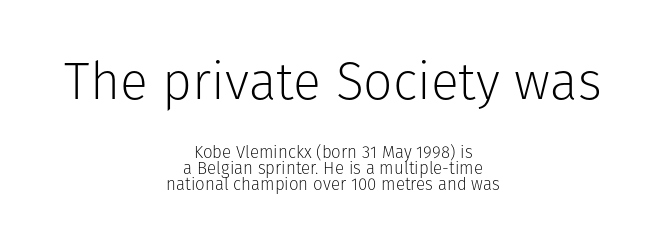
{"serif": "no", "italic": "no", "bold": "no", "weight": "light", "width": "normal", "stroke_contrast": "low", "x_height": "medium", "monospaced": "no", "underline": "no", "align": "center", "line_spacing": "tight", "line_spacing_ratio": 0.96, "letter_spacing": "normal", "letter_spacing_em": 0.0, "larger_block": "first", "size_ratio": 3.06, "glyph_px": 52}
